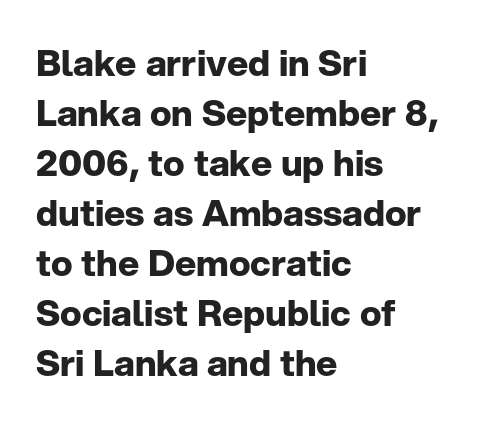
Has an underline been added? It has not. I'd describe the lettering as bold — thick and assertive. Default kerning and tracking; the words read as compact shapes. Classification — sans serif. The rendering uses natural spacing where letterforms have individual widths. The vertical gap from one line to the next is medium.
